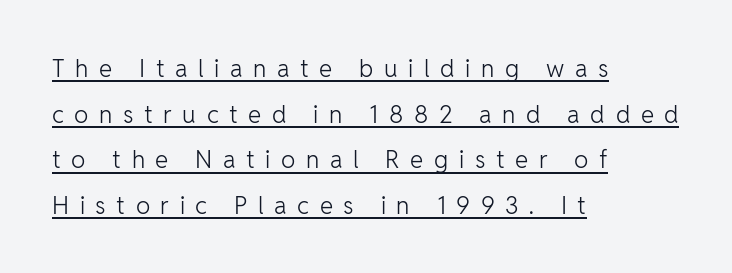
Q: Is the text bold? A: No.
Q: Is the text italic (slanted)? A: No, it is upright.
Q: Is the text underlined? A: Yes.
Q: How is the paragraph aligned? A: Left-aligned.
Q: Is the spacing between letters normal or unusually wide? A: Unusually wide.
Q: Is the spacing between lines tight, normal or loose? A: Loose.
